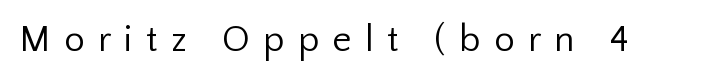
The typography opts for an upright posture over an oblique one. Think standard paragraph weight, or any step lighter than that. Check where the strokes stop: nothing finishes them off — pure sans. The string is rendered with underlining switched off. Substantial extra tracking has been applied to these lines. Each letter keeps its own natural width here, so spacing adapts to shape.
